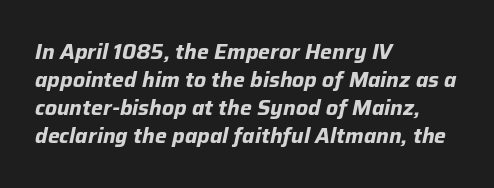
The image shows 21 px bold type, italic (leaning right); set left-aligned, normal line spacing (1.33x), normal letter spacing, not underlined.
